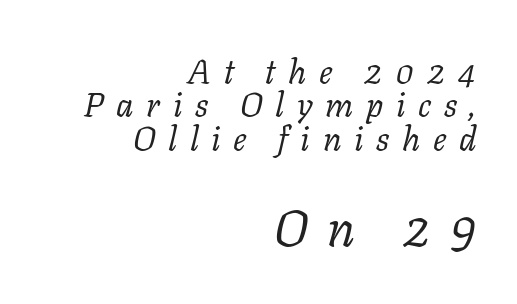
The image shows 51 px regular-weight serif type, italic (leaning right); set right-aligned, tight line spacing (0.98x), unusually wide letter spacing (+0.37 em), not underlined; the second (bottom) block is 1.5x larger; low stroke contrast and a medium x-height.
